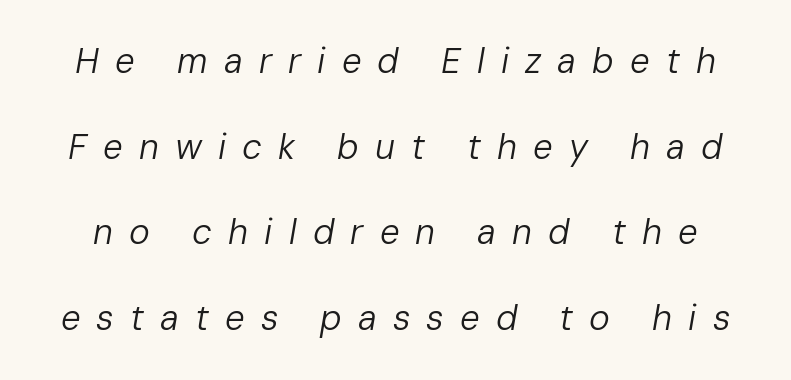
The block of text is sparse from top to bottom, with ample space between rows. Nobody drew a line under any word here. The glyphs look as if they've been sheared to an angle. Students, note that the glyphs here are deliberately spaced far apart.
